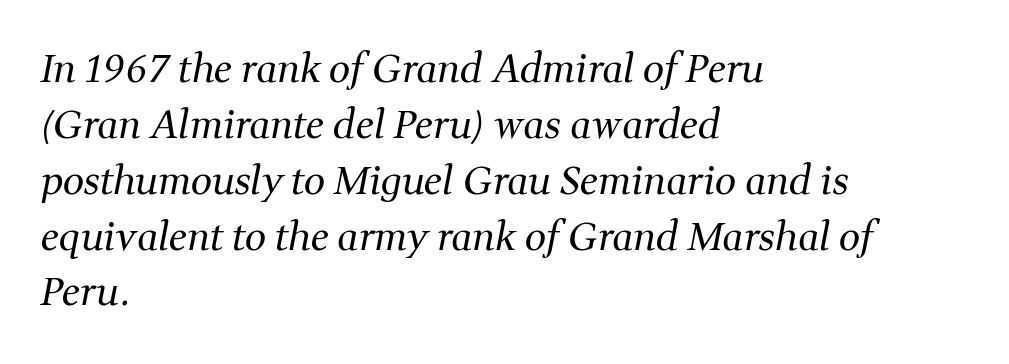
The image shows 38 px regular-weight serif type, italic (leaning right); set left-aligned, normal line spacing (1.47x), normal letter spacing, not underlined; medium stroke contrast and a medium x-height.
